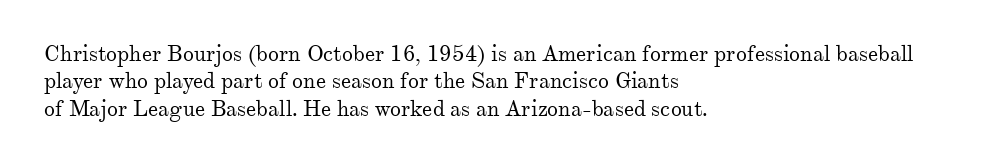
{"italic": "no", "bold": "no", "underline": "no", "align": "left", "line_spacing_ratio": 1.24, "letter_spacing": "normal", "letter_spacing_em": 0.0, "glyph_px": 22}
